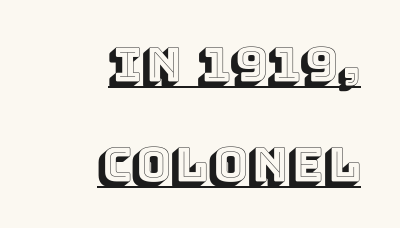
The type sits square on the baseline with zero lean. A rule runs beneath these lines of type. Caption: standard tracking, unaltered. Every row of glyphs terminates at an identical x-position on the right.
